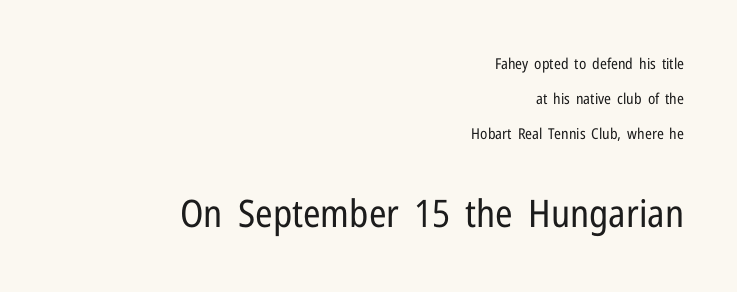
Q: Is the text bold? A: No.
Q: Is the text italic (slanted)? A: No, it is upright.
Q: Is the typeface a serif or a sans-serif typeface? A: Sans-serif.
Q: Is the text underlined? A: No.
Q: How is the paragraph aligned? A: Right-aligned.
Q: Is the spacing between letters normal or unusually wide? A: Normal.
Q: Is the spacing between lines tight, normal or loose? A: Loose.
Q: Which block of text is set in a larger size, the first (top) or the second (bottom)? A: The second (bottom) one.
Q: Width (condensed, normal, or wide)? A: Condensed.
Q: Stroke contrast? A: Low.
Q: x-height? A: Medium.
Q: Monospaced? A: No.
